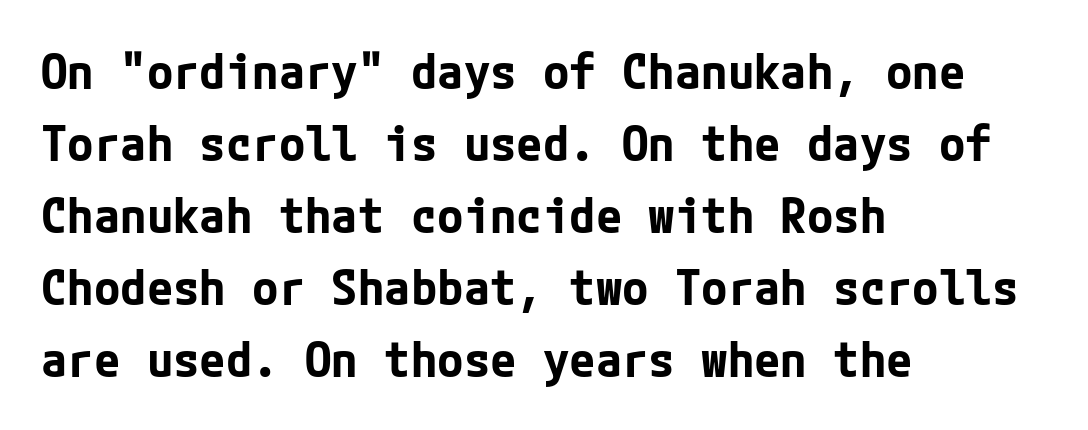
The image shows 48 px bold sans-serif type, upright; set left-aligned, normal line spacing (1.5x), normal letter spacing, not underlined; low stroke contrast and a medium x-height.
